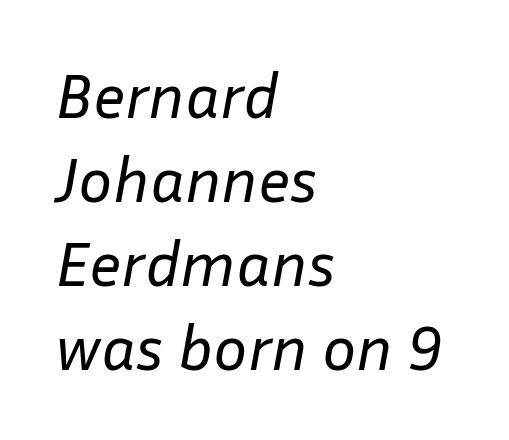
Q: Is the text bold? A: No.
Q: Is the text italic (slanted)? A: Yes, it leans right by about 10 degrees.
Q: Is the text underlined? A: No.
Q: How is the paragraph aligned? A: Left-aligned.
Q: Is the spacing between letters normal or unusually wide? A: Normal.
Q: Is the spacing between lines tight, normal or loose? A: Normal.
Q: Width (condensed, normal, or wide)? A: Normal.
Q: Stroke contrast? A: Low.
Q: x-height? A: Medium.
Q: Monospaced? A: No.
